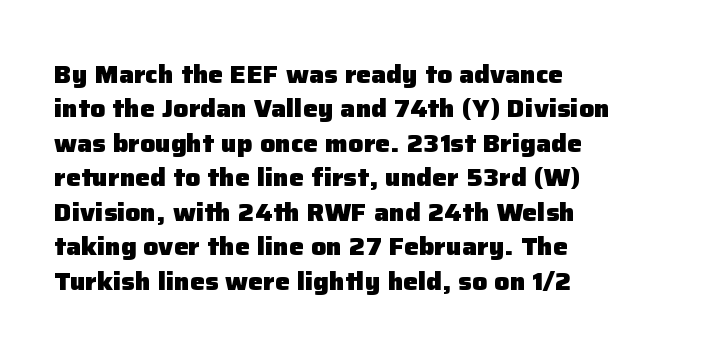
Q: Is the text bold? A: Yes.
Q: Is the text italic (slanted)? A: No, it is upright.
Q: Is the text underlined? A: No.
Q: How is the paragraph aligned? A: Left-aligned.
Q: Is the spacing between letters normal or unusually wide? A: Normal.
Q: Is the spacing between lines tight, normal or loose? A: Normal.
